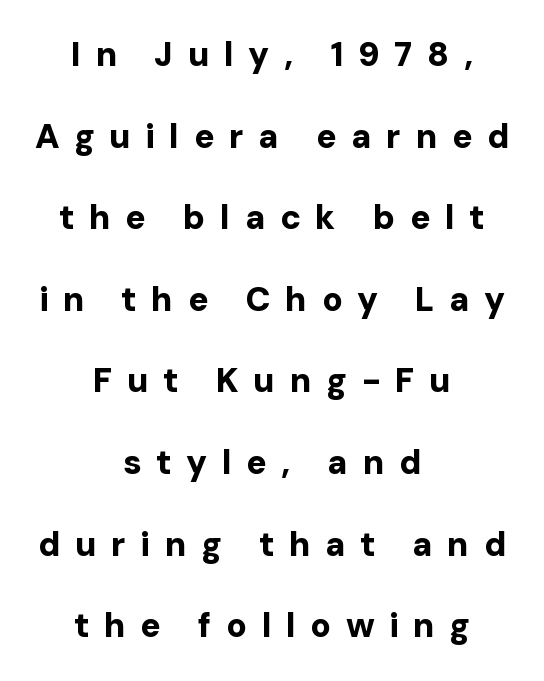
{"serif": "no", "italic": "no", "bold": "yes", "weight": "bold", "width": "normal", "stroke_contrast": "low", "x_height": "medium", "monospaced": "no", "underline": "no", "align": "center", "line_spacing": "loose", "line_spacing_ratio": 2.4, "letter_spacing": "wide", "letter_spacing_em": 0.43, "glyph_px": 34}
